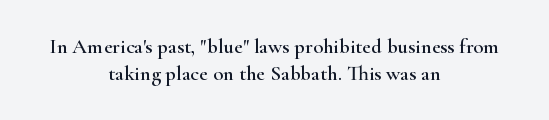
Q: Is the text italic (slanted)? A: No, it is upright.
Q: Is the text underlined? A: No.
Q: How is the paragraph aligned? A: Centered.
Q: Is the spacing between letters normal or unusually wide? A: Normal.
Q: Is the spacing between lines tight, normal or loose? A: Normal.
